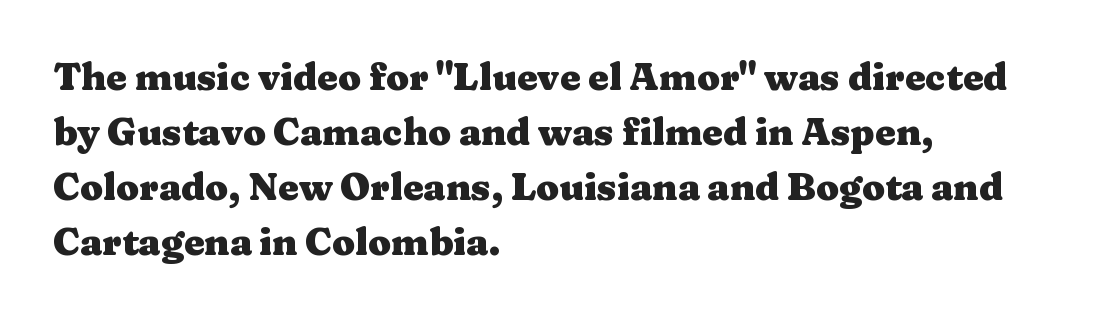
How are the letters spaced? Ordinarily, with no added tracking. Unlike a clean sans, this face finishes its strokes with serifs. Students, observe: this is what conventionally led text looks like. Horizontally, the lines are justified to the leading edge only.
